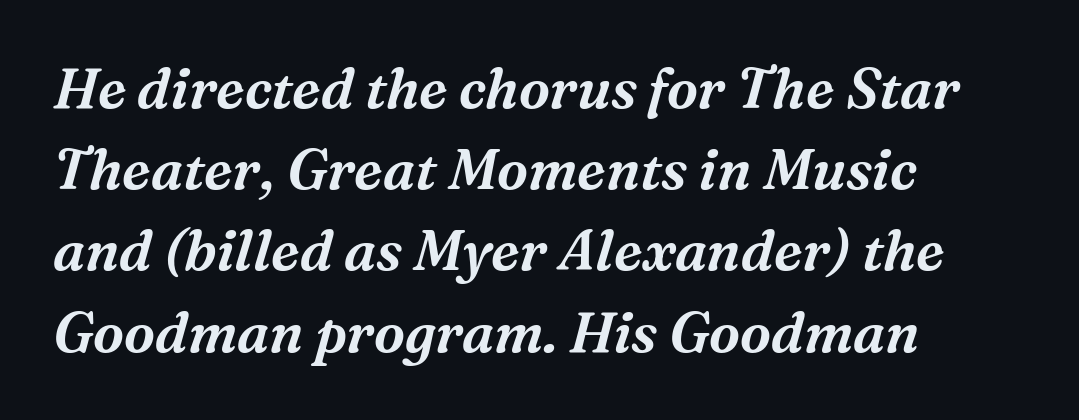
These lines are composed in type with serifs. The glyphs look as if they've been sheared to an angle. Note the varied advance widths — an 'i' is clearly narrower than an 'm'. The passage shown has conventional tracking throughout. Layout note: lines flush left. Nobody drew a line under any word here.
